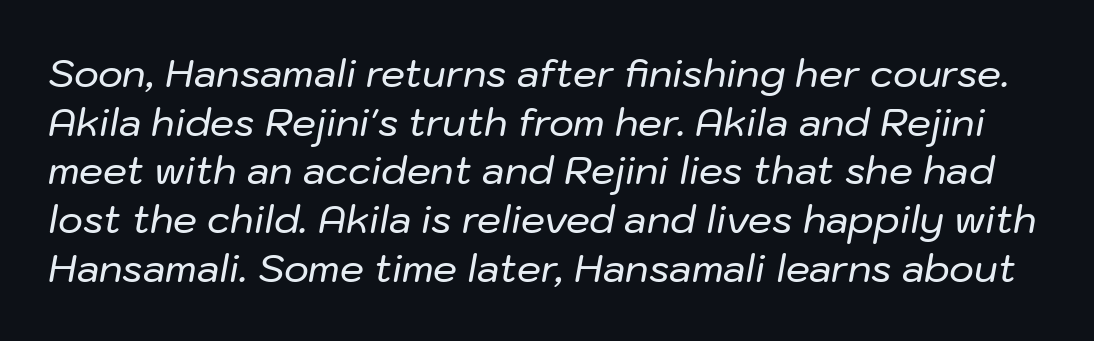
Q: Is the text italic (slanted)? A: Yes, it leans right by about 10 degrees.
Q: Is the text underlined? A: No.
Q: Is the spacing between letters normal or unusually wide? A: Normal.
Q: Is the spacing between lines tight, normal or loose? A: Normal.
Q: Width (condensed, normal, or wide)? A: Normal.
Q: Stroke contrast? A: Low.
Q: x-height? A: Medium.
Q: Monospaced? A: No.
